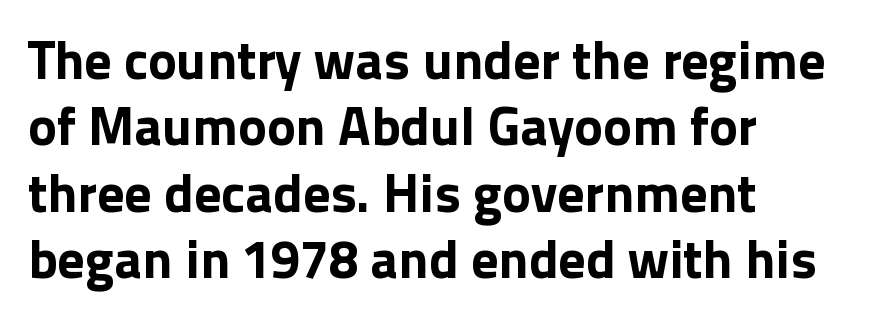
The image shows 54 px bold sans-serif type, upright; set left-aligned, line spacing 1.23x, normal letter spacing, not underlined; a medium x-height.
